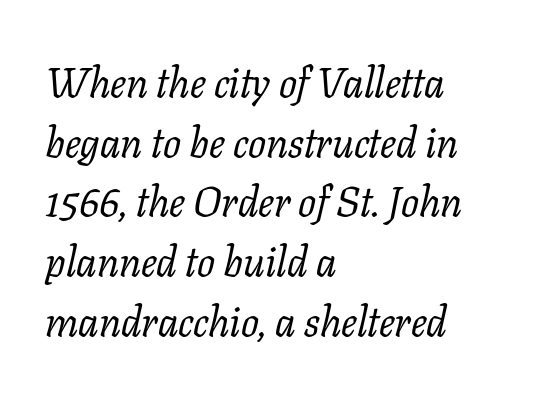
{"serif": "yes", "italic": "yes", "lean": "right", "slant_degrees": 11, "bold": "no", "weight": "regular", "width": "normal", "stroke_contrast": "low", "x_height": "medium", "monospaced": "no", "underline": "no", "align": "left", "line_spacing": "normal", "line_spacing_ratio": 1.42, "letter_spacing": "normal", "letter_spacing_em": 0.0, "glyph_px": 42}
